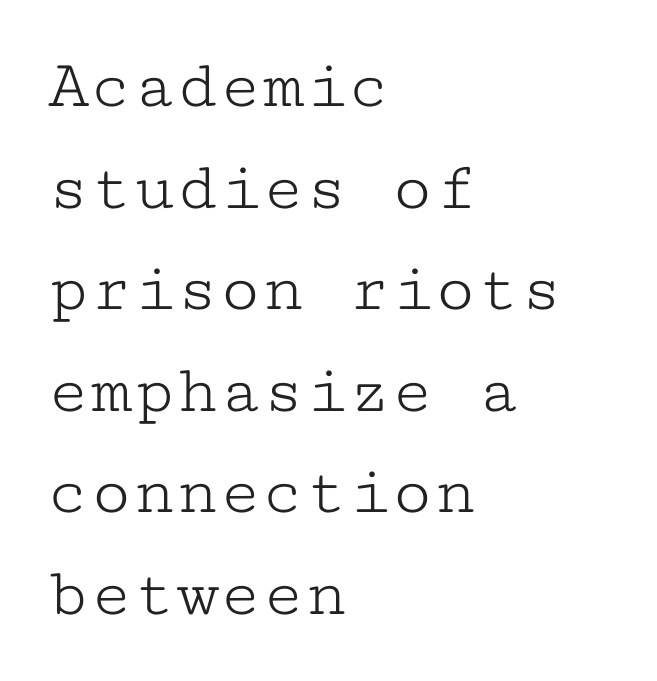
Q: Is the text bold? A: No.
Q: Is the text italic (slanted)? A: No, it is upright.
Q: Is the typeface a serif or a sans-serif typeface? A: Serif.
Q: Is the text underlined? A: No.
Q: How is the paragraph aligned? A: Left-aligned.
Q: Is the spacing between letters normal or unusually wide? A: Normal.
Q: Is the spacing between lines tight, normal or loose? A: Normal.
Q: Width (condensed, normal, or wide)? A: Wide.
Q: Stroke contrast? A: Low.
Q: x-height? A: Medium.
Q: Monospaced? A: Yes.
